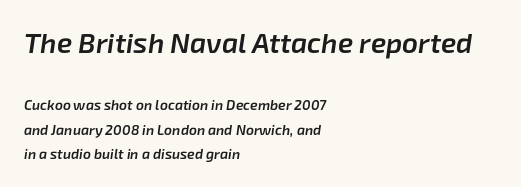
The image shows 28 px semibold type, italic (leaning right); set left-aligned, line spacing 1.75x, normal letter spacing, not underlined; the first (top) block is 2.0x larger; low stroke contrast and a medium x-height.
